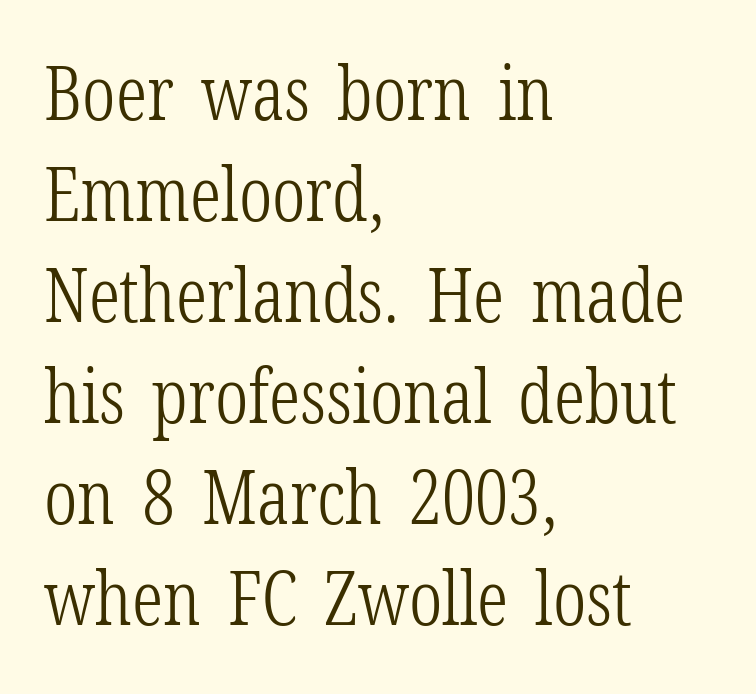
The image shows 76 px light, condensed serif type, upright; set left-aligned, normal line spacing (1.33x), normal letter spacing, not underlined; low stroke contrast and a medium x-height.
